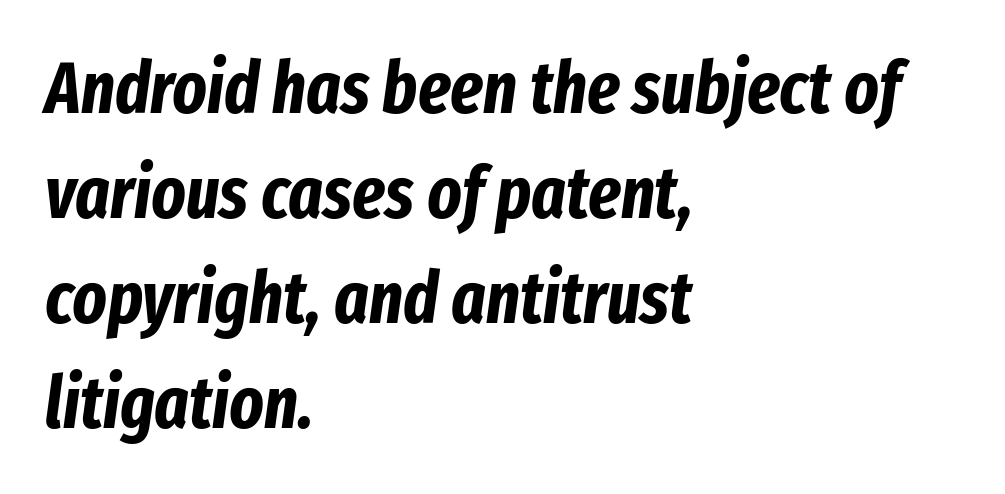
The image shows 72 px bold, condensed type, italic (leaning right); set left-aligned, normal line spacing (1.46x), normal letter spacing, not underlined; low stroke contrast and a medium x-height.
